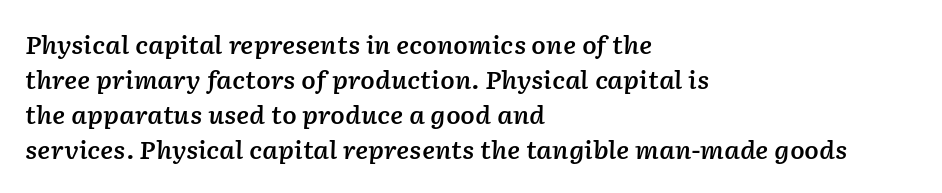
{"italic": "yes", "lean": "right", "slant_degrees": 2, "bold": "semi", "underline": "no", "align": "left", "line_spacing": "normal", "line_spacing_ratio": 1.46, "letter_spacing": "normal", "letter_spacing_em": 0.0, "glyph_px": 24}
